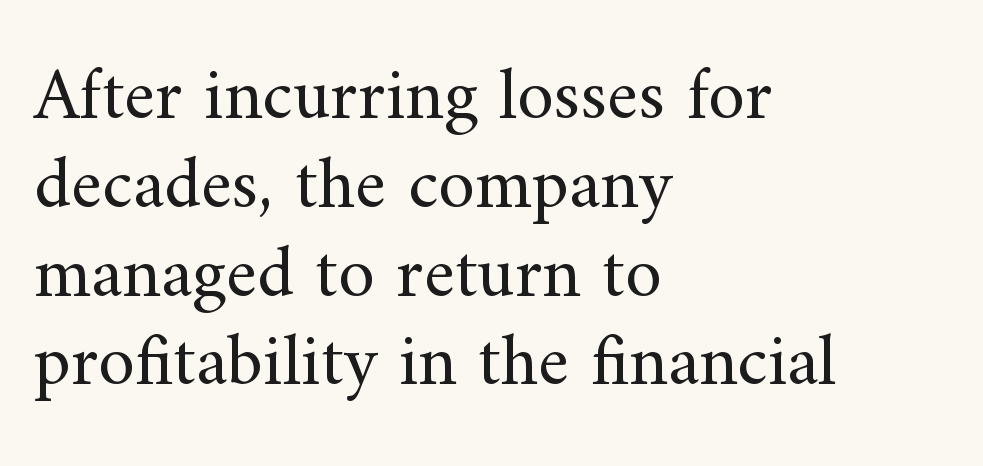
The image shows 74 px regular-weight serif type, upright; set left-aligned, line spacing 1.2x, normal letter spacing, not underlined; medium stroke contrast and a small x-height.
